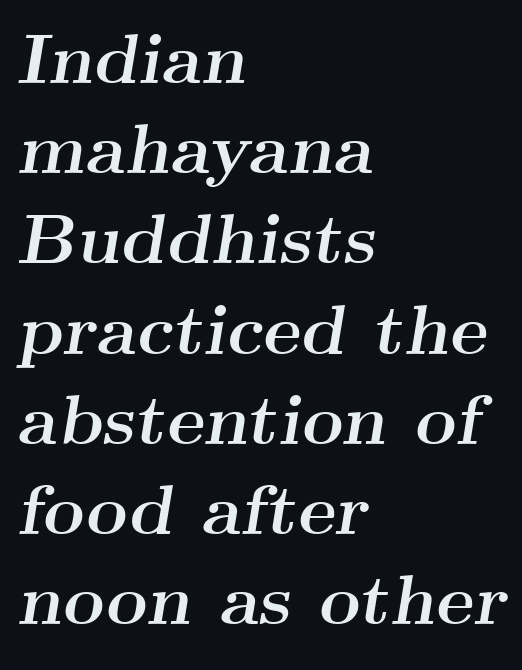
Q: Is the text bold? A: Yes.
Q: Is the text italic (slanted)? A: Yes, it leans right by about 9 degrees.
Q: Is the typeface a serif or a sans-serif typeface? A: Serif.
Q: Is the text underlined? A: No.
Q: How is the paragraph aligned? A: Left-aligned.
Q: Is the spacing between letters normal or unusually wide? A: Normal.
Q: Is the spacing between lines tight, normal or loose? A: Normal.
Q: Width (condensed, normal, or wide)? A: Wide.
Q: Stroke contrast? A: Medium.
Q: x-height? A: Small.
Q: Monospaced? A: No.
